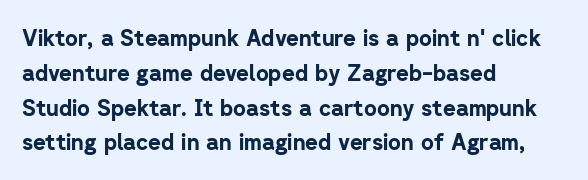
{"italic": "no", "bold": "yes", "underline": "no", "align": "left", "line_spacing": "normal", "line_spacing_ratio": 1.58, "letter_spacing": "normal", "letter_spacing_em": 0.0, "glyph_px": 22}
